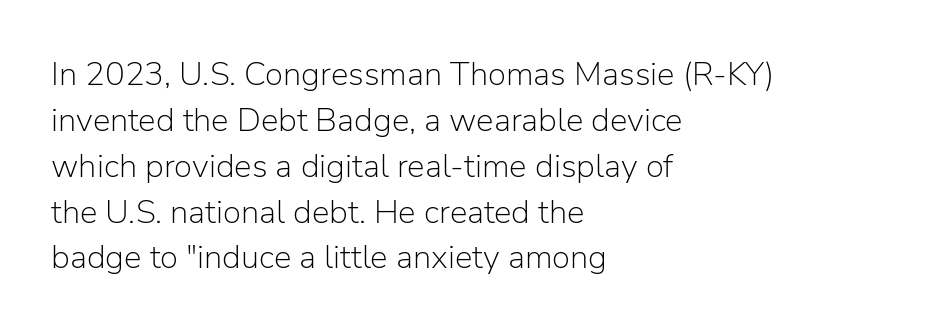
Here the glyphs are tracked normally, forming tight word shapes. The strip under each line holds only bare page. In terms of leading, this rendering sits right in the middle. Bold? No — there's no thickening of the strokes. Caption: multi-line text, flush left, ragged right. In terms of letterform style, serifs are entirely absent.
